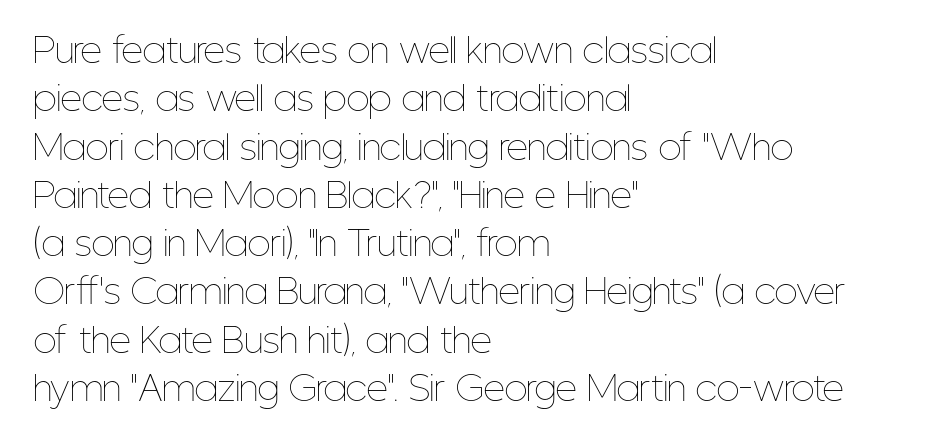
Q: Is the text bold? A: No.
Q: Is the text italic (slanted)? A: No, it is upright.
Q: Is the text underlined? A: No.
Q: How is the paragraph aligned? A: Left-aligned.
Q: Is the spacing between letters normal or unusually wide? A: Normal.
Q: Is the spacing between lines tight, normal or loose? A: Normal.
Q: Width (condensed, normal, or wide)? A: Condensed.
Q: Stroke contrast? A: Low.
Q: x-height? A: Medium.
Q: Monospaced? A: No.
